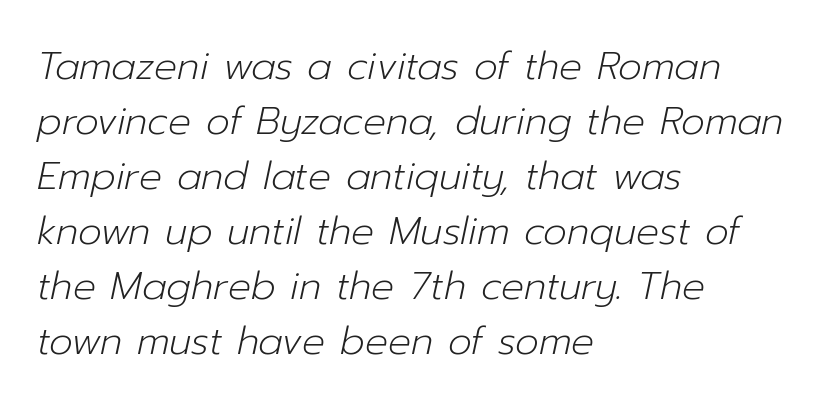
The image shows 38 px light type, italic (leaning right); set left-aligned, normal line spacing (1.45x), normal letter spacing, not underlined; low stroke contrast and a medium x-height.
